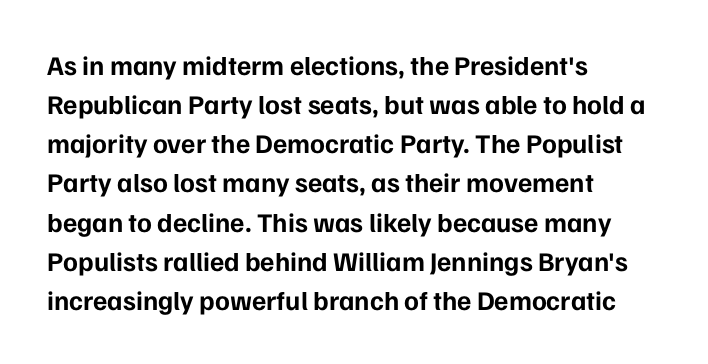
The typography opts for an upright posture over an oblique one. The face used here has the dense, thick strokes of a bold. Words float on clear page, feet unadorned. The typesetter chose a ragged-right arrangement here.
